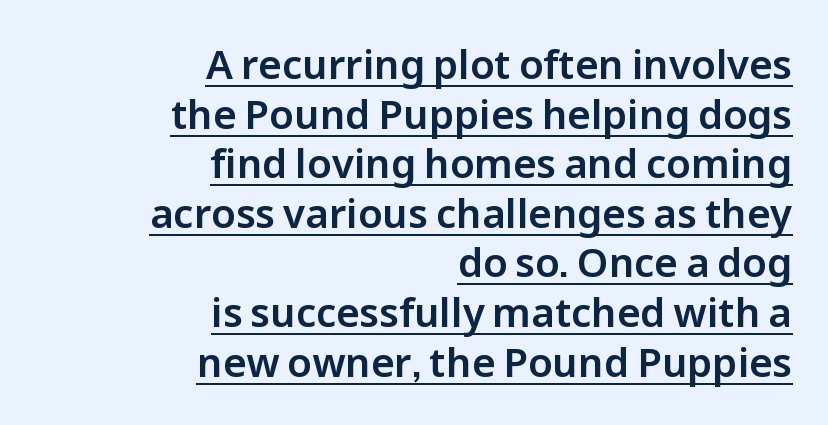
Q: Is the text italic (slanted)? A: No, it is upright.
Q: Is the typeface a serif or a sans-serif typeface? A: Sans-serif.
Q: Is the text underlined? A: Yes.
Q: How is the paragraph aligned? A: Right-aligned.
Q: Is the spacing between letters normal or unusually wide? A: Normal.
Q: Width (condensed, normal, or wide)? A: Normal.
Q: Stroke contrast? A: Low.
Q: x-height? A: Medium.
Q: Monospaced? A: No.
